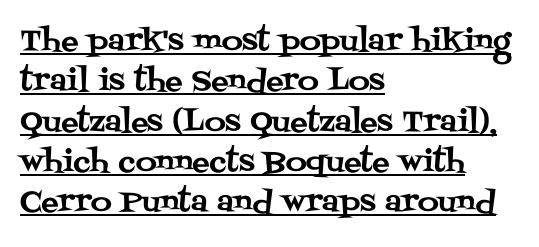
Q: Is the text italic (slanted)? A: No, it is upright.
Q: Is the typeface a serif or a sans-serif typeface? A: Serif.
Q: Is the text underlined? A: Yes.
Q: How is the paragraph aligned? A: Left-aligned.
Q: Is the spacing between letters normal or unusually wide? A: Normal.
Q: Is the spacing between lines tight, normal or loose? A: Normal.
Q: Width (condensed, normal, or wide)? A: Normal.
Q: Stroke contrast? A: Medium.
Q: x-height? A: Large.
Q: Monospaced? A: No.
